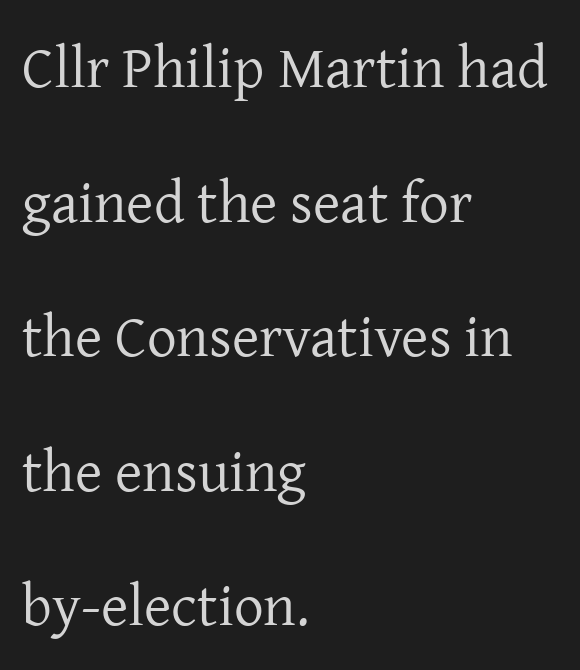
{"serif": "yes", "italic": "no", "bold": "no", "weight": "regular", "width": "normal", "stroke_contrast": "low", "x_height": "medium", "monospaced": "no", "underline": "no", "align": "left", "line_spacing": "loose", "line_spacing_ratio": 2.28, "letter_spacing": "normal", "letter_spacing_em": 0.0, "glyph_px": 59}
